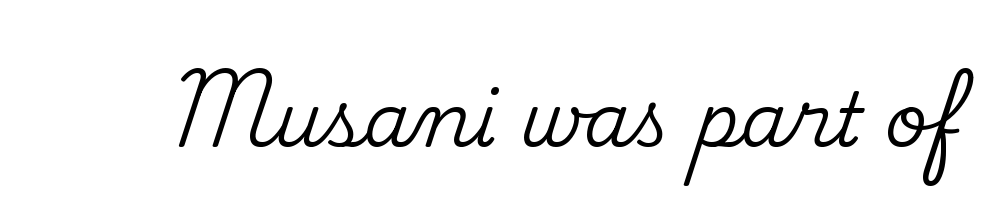
Varying glyph widths throughout — classic text-font behaviour. In terms of letterspacing, this is plain default setting.
